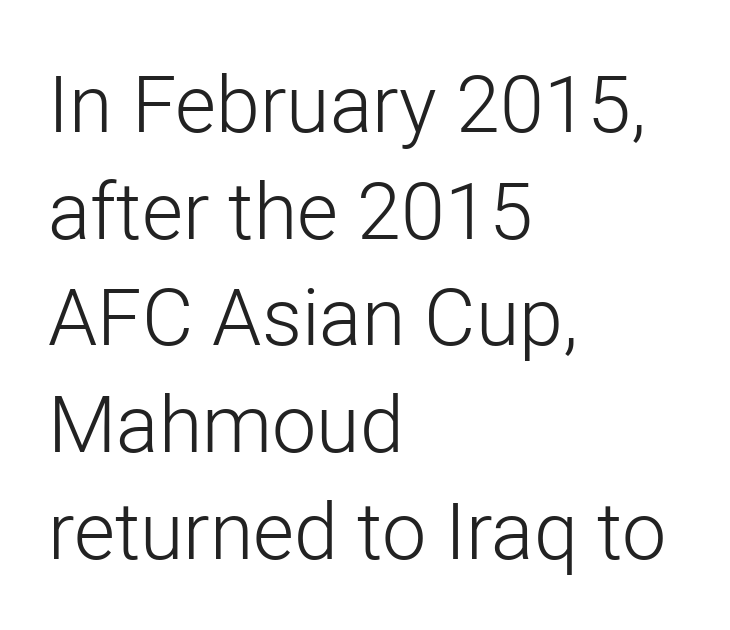
Q: Is the text bold? A: No.
Q: Is the text italic (slanted)? A: No, it is upright.
Q: Is the typeface a serif or a sans-serif typeface? A: Sans-serif.
Q: Is the text underlined? A: No.
Q: How is the paragraph aligned? A: Left-aligned.
Q: Is the spacing between letters normal or unusually wide? A: Normal.
Q: Is the spacing between lines tight, normal or loose? A: Normal.
Q: Width (condensed, normal, or wide)? A: Normal.
Q: Stroke contrast? A: Low.
Q: x-height? A: Medium.
Q: Monospaced? A: No.
